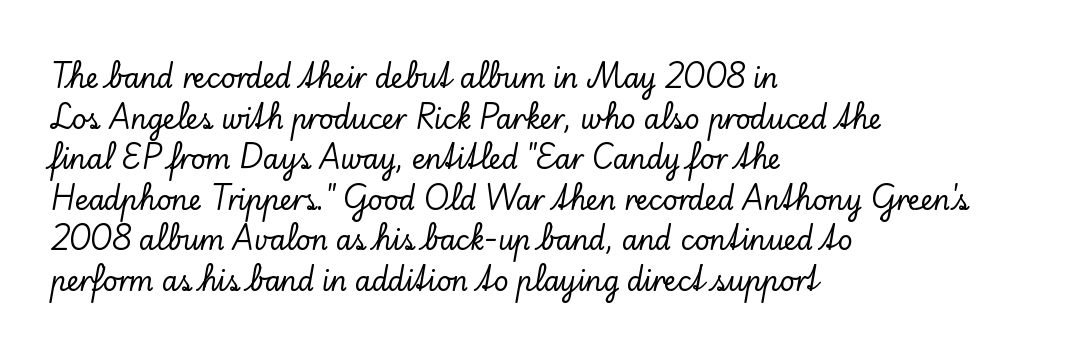
{"underline": "no", "align": "left", "line_spacing": "normal", "line_spacing_ratio": 1.56, "letter_spacing": "normal", "letter_spacing_em": 0.0, "glyph_px": 26}
